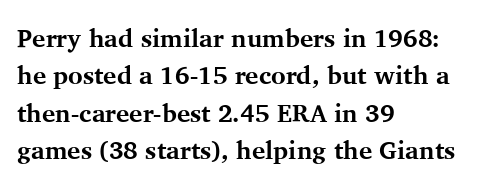
Baseline-to-baseline distance is the conventional proportion of letter height. The typesetter chose a ragged-right arrangement here. The zone under the glyphs is completely vacant. Typesetter's note: full bold, strokes at maximum text heaviness. In terms of posture, this sample is upright. The horizontal fit of the characters is conventional and even.
